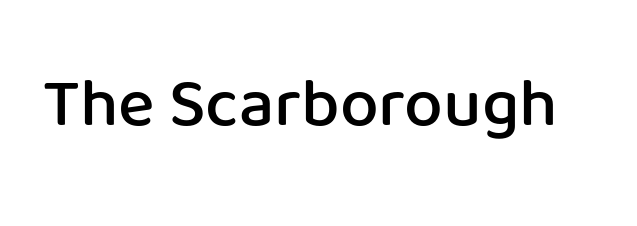
I'd describe the lettering as semibold — firm but not a full bold. Glyph-to-glyph distance matches everyday printed text. The characters display no serif detailing; their extremities are plain. Spacing verdict: proportional, widths tailored to each character. A bare baseline throughout the passage. Posture: upright roman.
